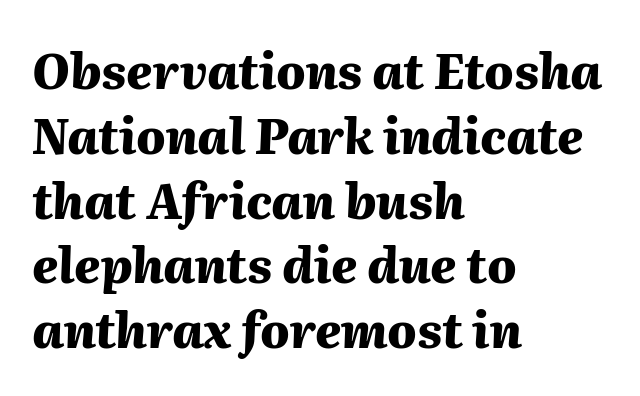
The image shows 48 px heavy type, italic (leaning right); set left-aligned, normal line spacing (1.35x), normal letter spacing, not underlined; medium stroke contrast and a medium x-height.
